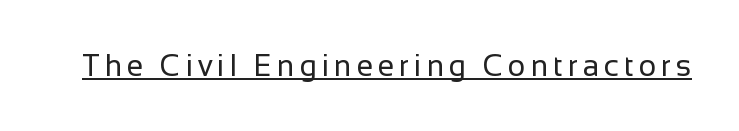
Q: Is the text bold? A: No.
Q: Is the text italic (slanted)? A: No, it is upright.
Q: Is the typeface a serif or a sans-serif typeface? A: Sans-serif.
Q: Is the text underlined? A: Yes.
Q: Width (condensed, normal, or wide)? A: Normal.
Q: Stroke contrast? A: Low.
Q: x-height? A: Medium.
Q: Monospaced? A: No.
